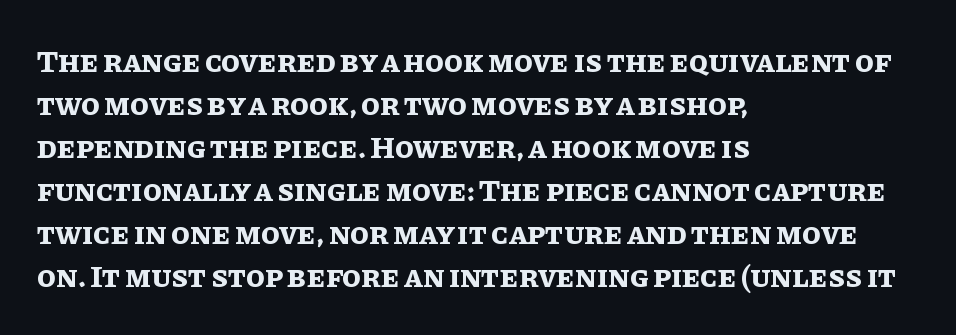
The image shows 31 px bold type, upright; set left-aligned, normal line spacing (1.39x), normal letter spacing, not underlined; low stroke contrast and a large x-height.
